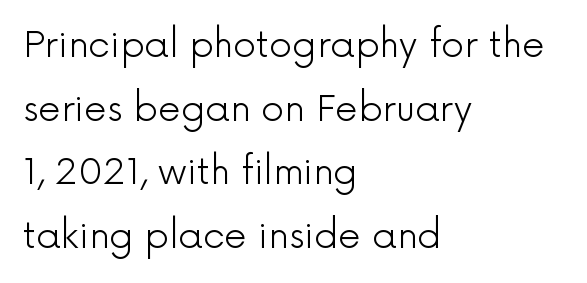
All the whitespace from short lines collects on the right. Decoration check: the copy has no underline. The face used here is rendered with its standard letterfit. When letters stand straight like this, we call the style roman or upright.
